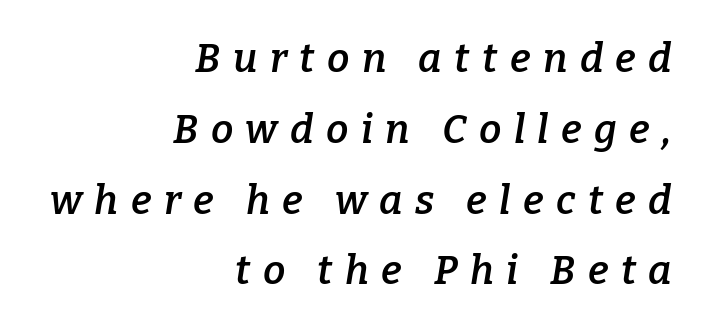
The glyphs look as if they've been sheared to an angle. Any mark beneath the type? The region is blank. A somewhat darkened texture: the type is semibold rather than bold. Tracking value appears strongly positive — letters spread wide. To sum up the face: it has serifs.
